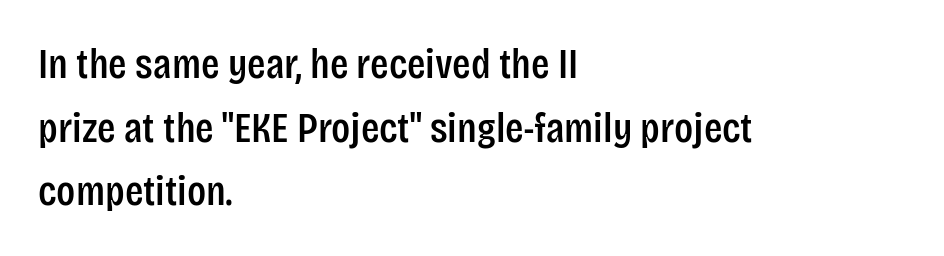
The image shows 43 px condensed sans-serif type, upright; set left-aligned, normal line spacing (1.48x), normal letter spacing, not underlined; low stroke contrast and a large x-height.
